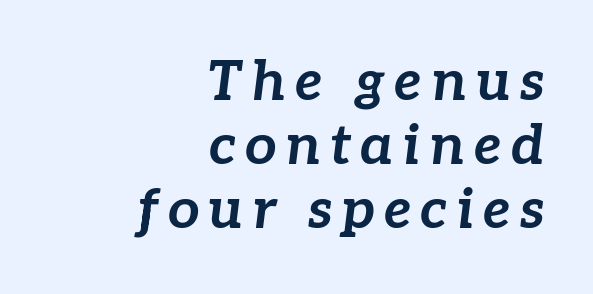
Q: Is the text bold? A: Yes.
Q: Is the text italic (slanted)? A: Yes, it leans right by about 7 degrees.
Q: Is the text underlined? A: No.
Q: How is the paragraph aligned? A: Right-aligned.
Q: Is the spacing between lines tight, normal or loose? A: Tight.
Q: Width (condensed, normal, or wide)? A: Normal.
Q: Stroke contrast? A: Low.
Q: x-height? A: Medium.
Q: Monospaced? A: No.
